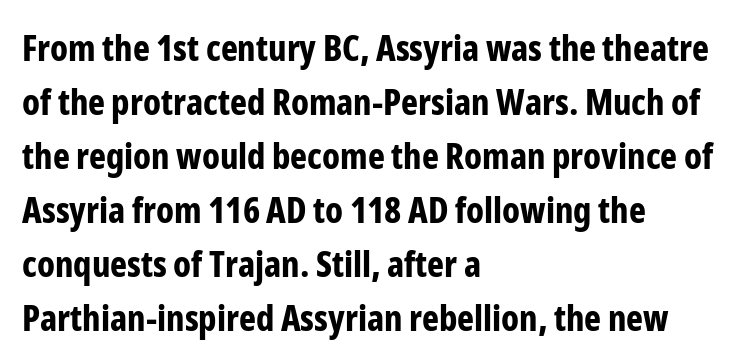
The image shows 36 px bold, condensed sans-serif type, upright; set left-aligned, normal line spacing (1.5x), normal letter spacing, not underlined; low stroke contrast and a medium x-height.
